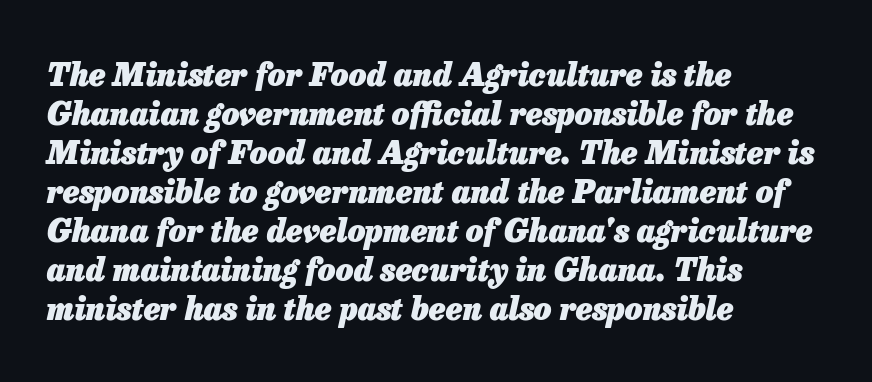
The image shows 31 px heavy type, italic (leaning right); set left-aligned, normal line spacing (1.26x), normal letter spacing, not underlined; low stroke contrast and a medium x-height.
